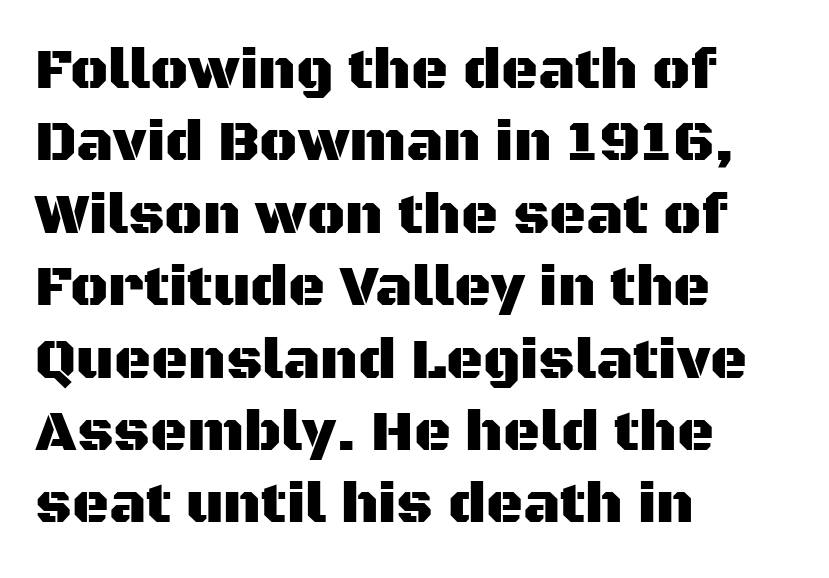
The image shows 57 px sans-serif type, upright; set left-aligned, normal line spacing (1.27x), normal letter spacing, not underlined; medium stroke contrast and a large x-height.
